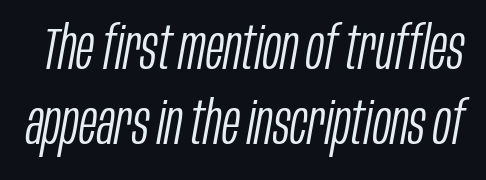
How are the letters spaced? Ordinarily, with no added tracking. A typesetter would call this proportional, since set widths differ per character. Summary of weight: not heavy and not bold. Descenders are the only things crossing below the line. The whole block is typeset with a tilt.
